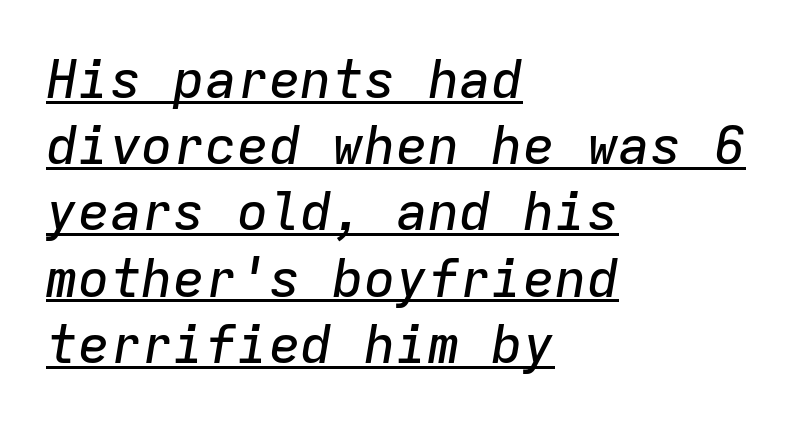
Q: Is the text italic (slanted)? A: Yes, it leans right by about 9 degrees.
Q: Is the text underlined? A: Yes.
Q: How is the paragraph aligned? A: Left-aligned.
Q: Is the spacing between letters normal or unusually wide? A: Normal.
Q: Is the spacing between lines tight, normal or loose? A: Normal.
Q: Width (condensed, normal, or wide)? A: Normal.
Q: Stroke contrast? A: Low.
Q: x-height? A: Medium.
Q: Monospaced? A: Yes.
